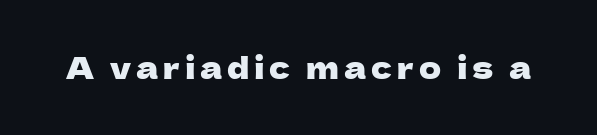
The designer went with a sans here, leaving each stem footless. A clean baseline with only descenders dipping below it. Does the lettering tilt? It doesn't — this is upright. Note the varied advance widths — an 'i' is clearly narrower than an 'm'.
